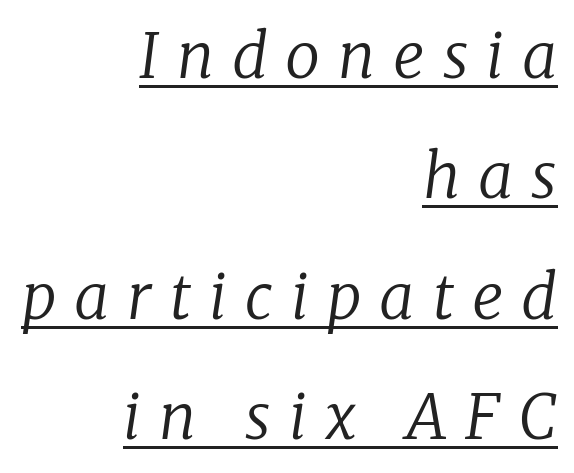
Q: Is the text bold? A: No.
Q: Is the text italic (slanted)? A: Yes, it leans right by about 8 degrees.
Q: Is the typeface a serif or a sans-serif typeface? A: Serif.
Q: Is the text underlined? A: Yes.
Q: How is the paragraph aligned? A: Right-aligned.
Q: Is the spacing between letters normal or unusually wide? A: Unusually wide.
Q: Is the spacing between lines tight, normal or loose? A: Loose.
Q: Width (condensed, normal, or wide)? A: Normal.
Q: Stroke contrast? A: Low.
Q: x-height? A: Medium.
Q: Monospaced? A: No.
